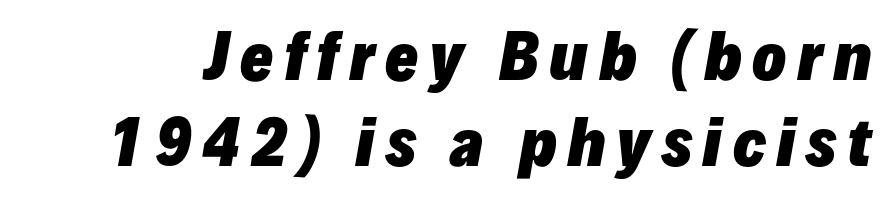
Q: Is the text bold? A: Yes.
Q: Is the text italic (slanted)? A: Yes, it leans right by about 10 degrees.
Q: Is the text underlined? A: No.
Q: Is the spacing between lines tight, normal or loose? A: Normal.
Q: Width (condensed, normal, or wide)? A: Normal.
Q: Stroke contrast? A: Low.
Q: x-height? A: Medium.
Q: Monospaced? A: No.
